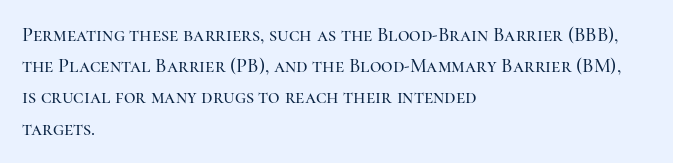
{"italic": "no", "underline": "no", "align": "left", "line_spacing": "normal", "line_spacing_ratio": 1.56, "letter_spacing": "normal", "letter_spacing_em": 0.0, "glyph_px": 20}
